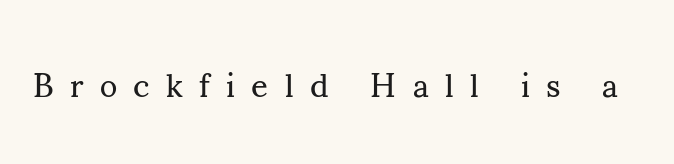
{"serif": "yes", "italic": "no", "bold": "no", "weight": "regular", "width": "normal", "stroke_contrast": "medium", "x_height": "small", "monospaced": "no", "underline": "no", "letter_spacing": "wide", "letter_spacing_em": 0.5, "glyph_px": 33}
